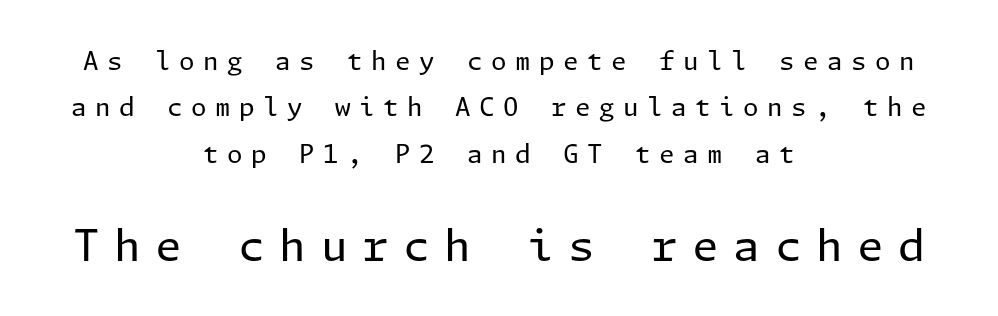
{"serif": "no", "italic": "no", "bold": "no", "weight": "regular", "width": "normal", "stroke_contrast": "low", "x_height": "medium", "underline": "no", "align": "center", "line_spacing_ratio": 1.86, "letter_spacing": "wide", "letter_spacing_em": 0.34, "larger_block": "second", "size_ratio": 1.72, "glyph_px": 43}
